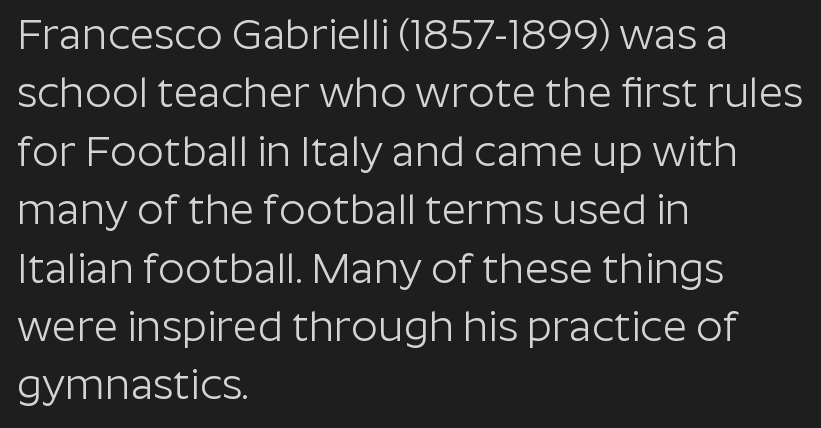
Q: Is the text bold? A: No.
Q: Is the text italic (slanted)? A: No, it is upright.
Q: Is the typeface a serif or a sans-serif typeface? A: Sans-serif.
Q: Is the text underlined? A: No.
Q: How is the paragraph aligned? A: Left-aligned.
Q: Is the spacing between letters normal or unusually wide? A: Normal.
Q: Is the spacing between lines tight, normal or loose? A: Normal.
Q: Width (condensed, normal, or wide)? A: Normal.
Q: Stroke contrast? A: Low.
Q: x-height? A: Medium.
Q: Monospaced? A: No.
